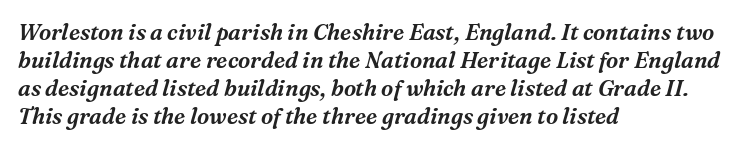
{"italic": "yes", "lean": "right", "slant_degrees": 16, "underline": "no", "align": "left", "line_spacing": "normal", "line_spacing_ratio": 1.28, "letter_spacing": "normal", "letter_spacing_em": 0.0, "glyph_px": 22}
